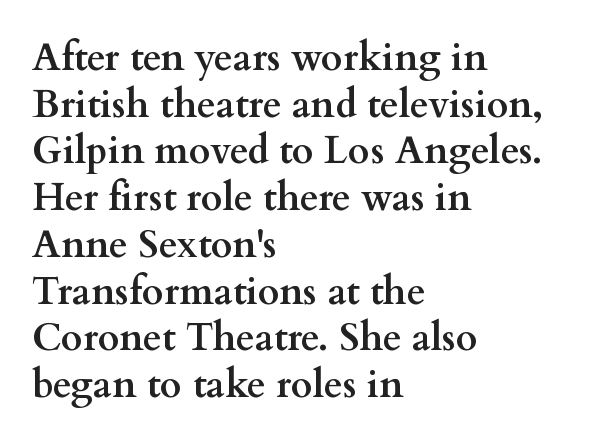
The image shows 38 px semibold, wide serif type, upright; set left-aligned, line spacing 1.23x, normal letter spacing, not underlined; medium stroke contrast and a small x-height.
